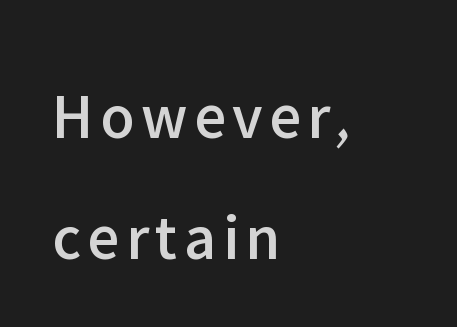
{"serif": "no", "italic": "no", "width": "normal", "stroke_contrast": "low", "x_height": "medium", "monospaced": "no", "underline": "no", "align": "left", "line_spacing_ratio": 1.86, "glyph_px": 65}
